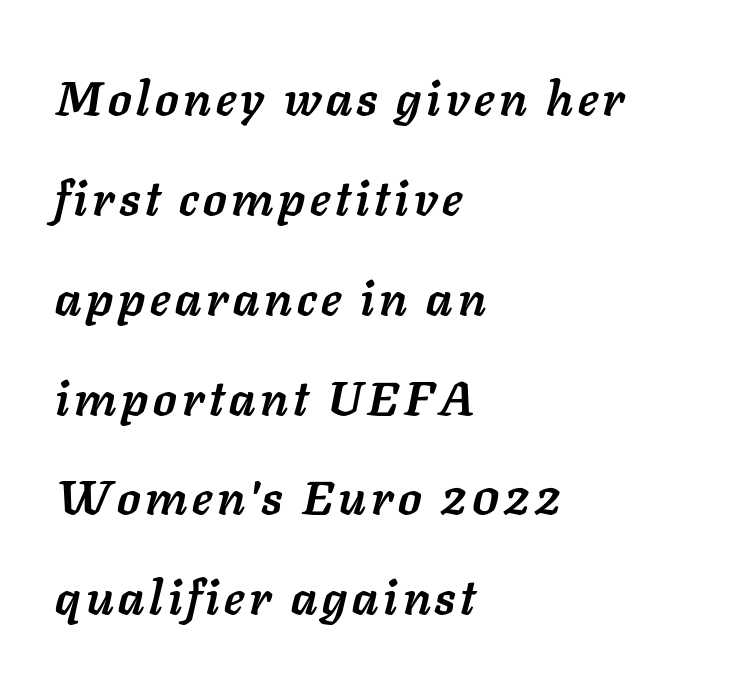
Character widths vary here, with narrow letters taking less room than wide ones. A great deal of white space separates one row of letters from the next. Slant detected: the letters are inclined. Rule under the text: the space is simply empty. Left-aligned paragraph, ragged on the right. Chunky letters — that's bold for sure.
